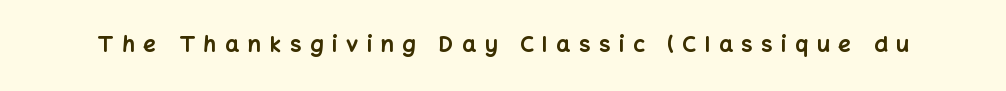
Unmarked baselines from the first word to the last. Does the weight exceed regular? Yes, all the way to bold. Vertical strokes here are truly vertical. Is the letter spacing exaggerated? Yes — the characters are pushed far apart.
